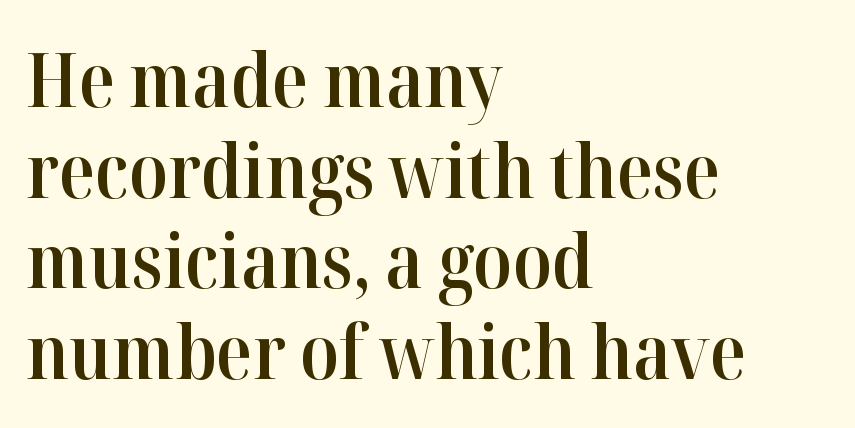
Q: Is the text bold? A: Semi-bold.
Q: Is the text italic (slanted)? A: No, it is upright.
Q: Is the typeface a serif or a sans-serif typeface? A: Serif.
Q: Is the text underlined? A: No.
Q: How is the paragraph aligned? A: Left-aligned.
Q: Is the spacing between letters normal or unusually wide? A: Normal.
Q: Width (condensed, normal, or wide)? A: Normal.
Q: Stroke contrast? A: High.
Q: x-height? A: Medium.
Q: Monospaced? A: No.
